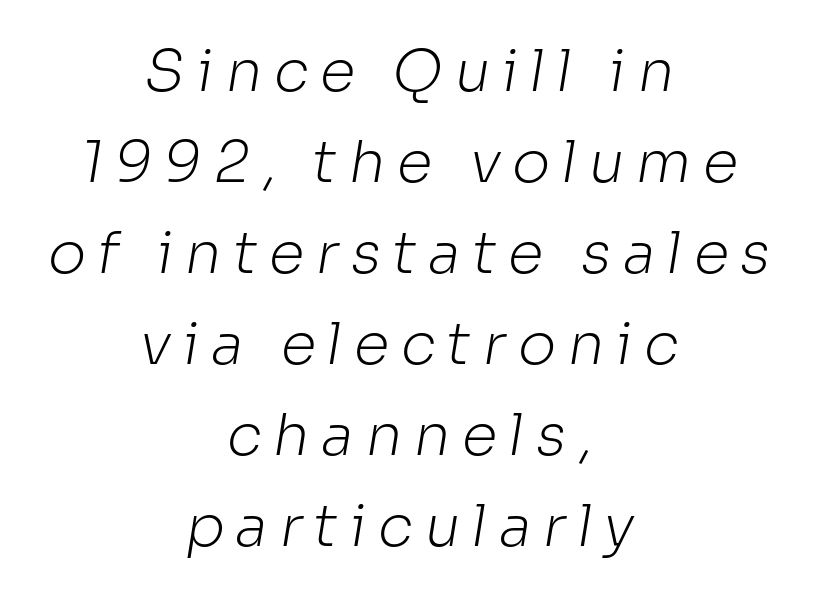
{"serif": "no", "bold": "no", "weight": "light", "width": "normal", "stroke_contrast": "low", "x_height": "medium", "monospaced": "no", "underline": "no", "align": "center", "line_spacing": "normal", "line_spacing_ratio": 1.57, "letter_spacing": "wide", "letter_spacing_em": 0.2, "glyph_px": 58}
